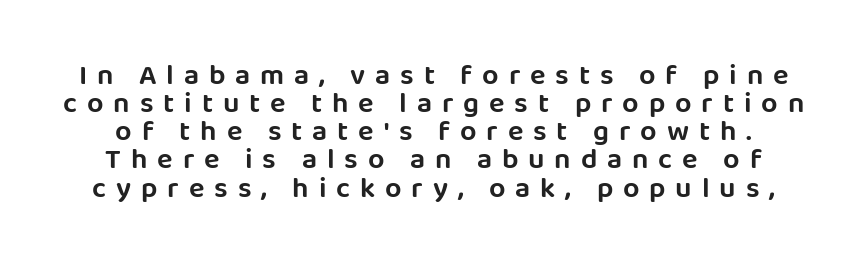
The image shows 29 px sans-serif type, upright; set tight line spacing (0.97x), unusually wide letter spacing (+0.34 em), not underlined; low stroke contrast and a large x-height.
